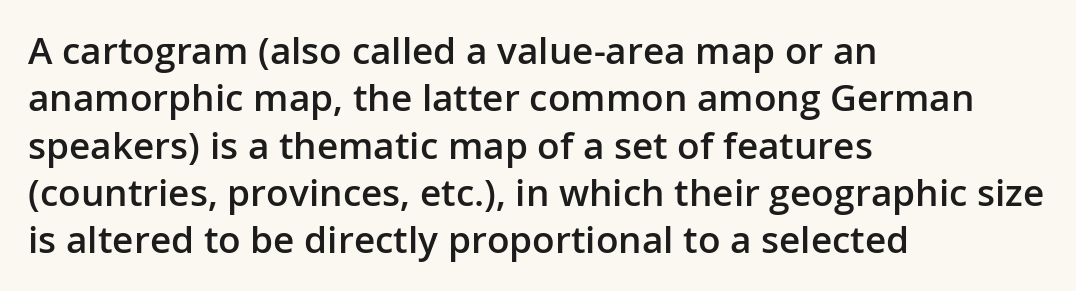
Quick note: underline off. Does the type have serifs? No, each stem ends abruptly. Designer's note — italics off, roman on. These lines carry some extra weight — a demibold, not a full bold.
